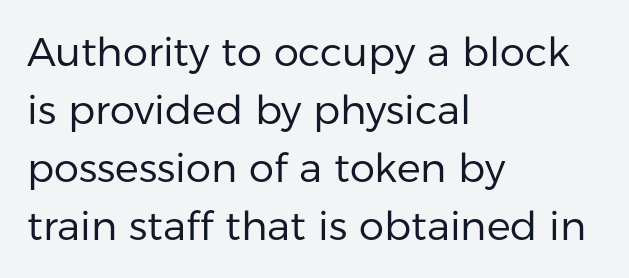
The image shows 40 px regular-weight sans-serif type, upright; set left-aligned, normal line spacing (1.45x), normal letter spacing, not underlined; low stroke contrast and a medium x-height.
